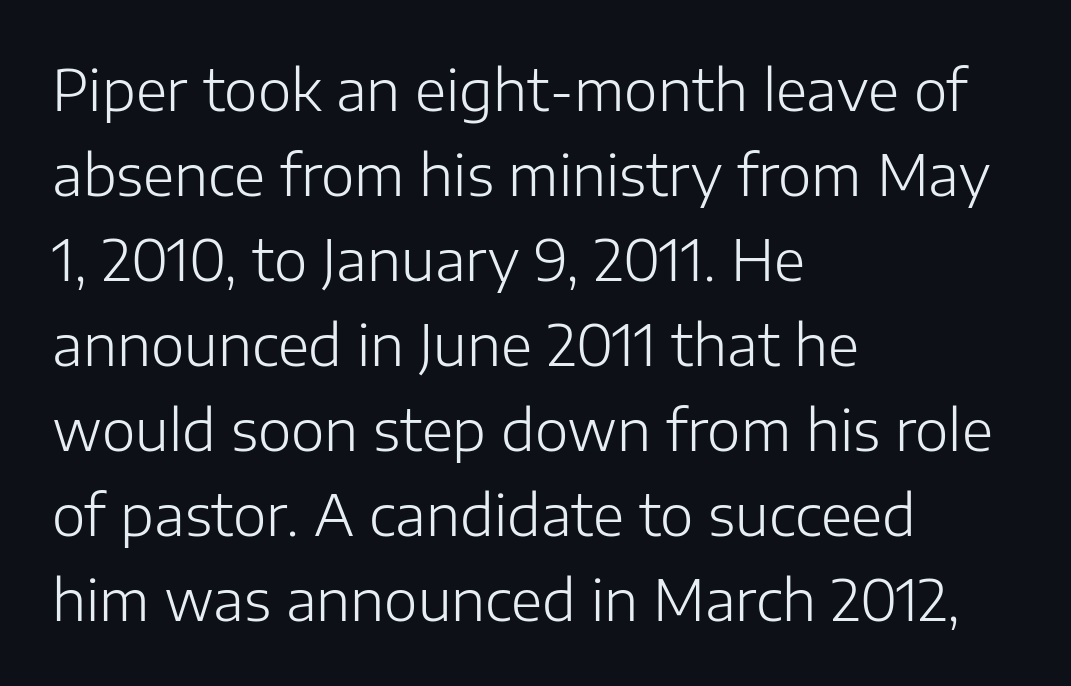
The image shows 57 px light sans-serif type, upright; set left-aligned, normal line spacing (1.49x), normal letter spacing, not underlined; low stroke contrast and a medium x-height.
